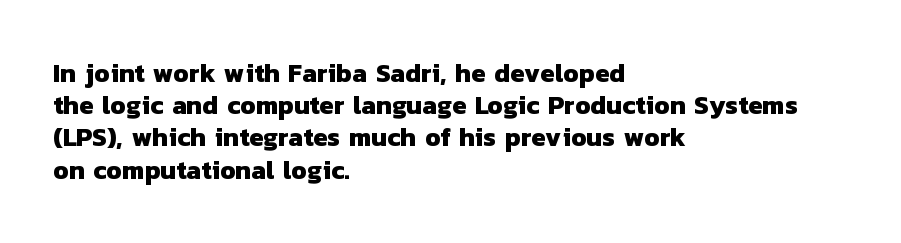
Short and long lines alike share a common starting point at left. Is the type bold? Yes — the strokes are clearly thick and heavy. The type is set solid horizontally, with unmodified tracking. Check the space under the baseline: it is left empty.
